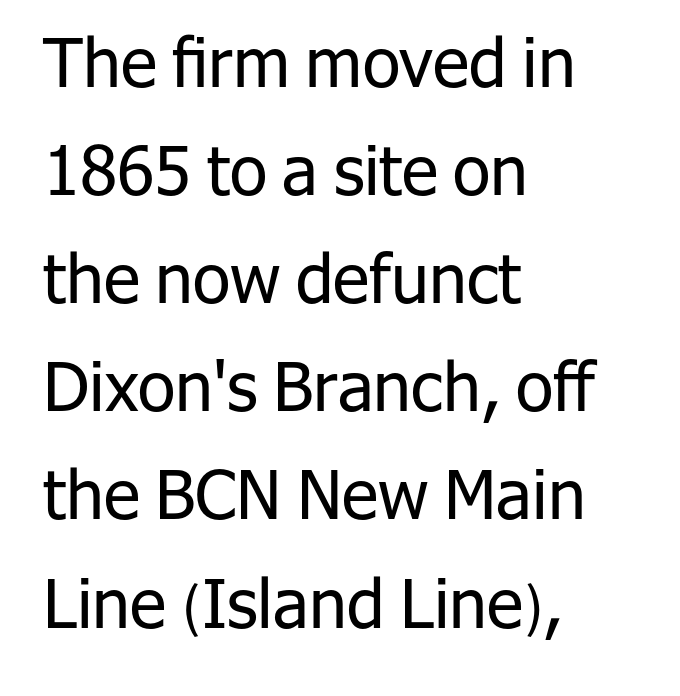
The image shows 68 px regular-weight sans-serif type, upright; set left-aligned, normal line spacing (1.59x), normal letter spacing, not underlined; low stroke contrast and a medium x-height.
